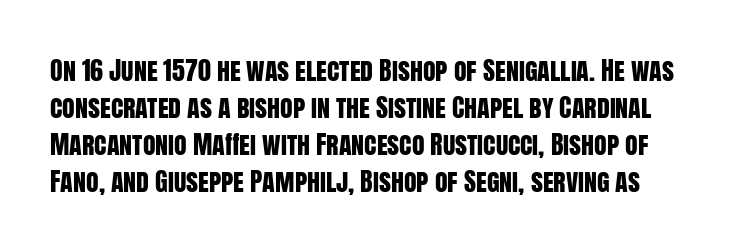
The image shows 26 px text type, upright; set normal line spacing (1.42x), normal letter spacing, not underlined.
